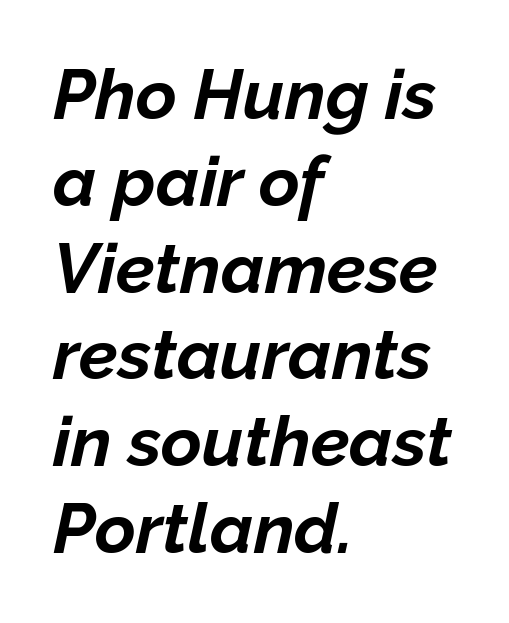
The image shows 70 px bold type, italic (leaning right); set left-aligned, line spacing 1.24x, normal letter spacing, not underlined; low stroke contrast and a medium x-height.
